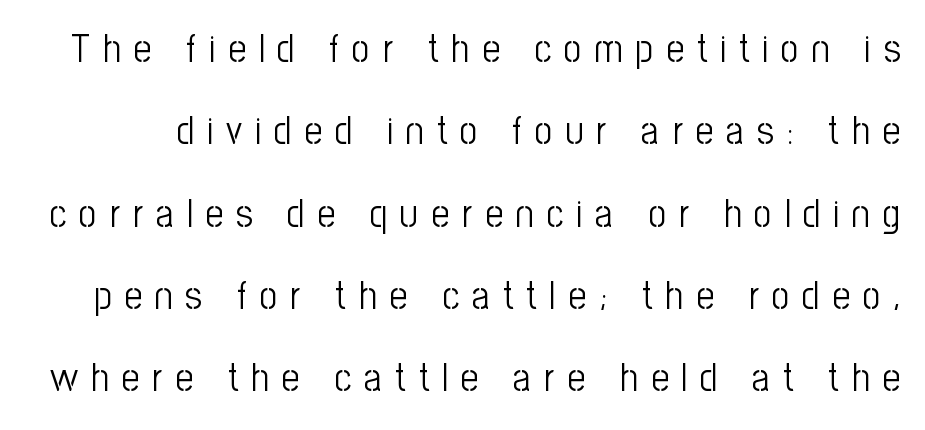
Q: Is the text bold? A: No.
Q: Is the text italic (slanted)? A: No, it is upright.
Q: Is the typeface a serif or a sans-serif typeface? A: Sans-serif.
Q: Is the text underlined? A: No.
Q: Is the spacing between letters normal or unusually wide? A: Unusually wide.
Q: Is the spacing between lines tight, normal or loose? A: Loose.
Q: Width (condensed, normal, or wide)? A: Condensed.
Q: Stroke contrast? A: Low.
Q: x-height? A: Medium.
Q: Monospaced? A: No.
